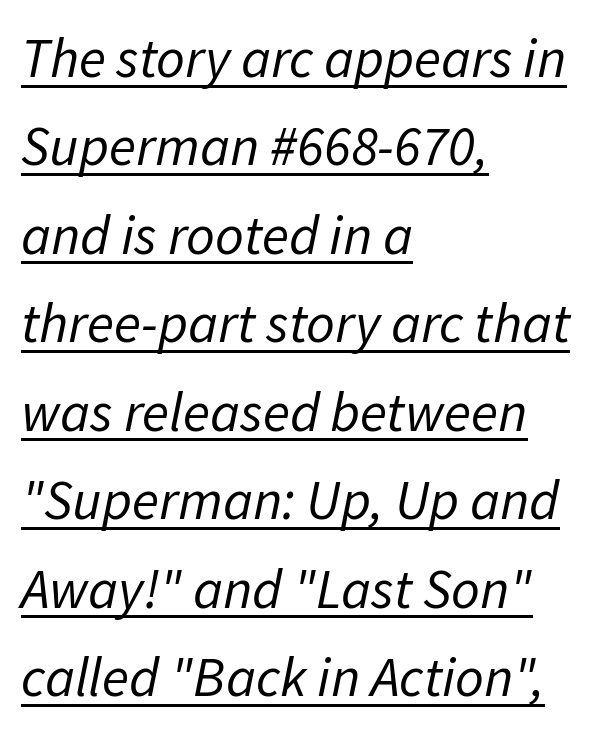
The image shows 56 px regular-weight type, italic (leaning right); set left-aligned, normal line spacing (1.58x), normal letter spacing, underlined; low stroke contrast and a medium x-height.
